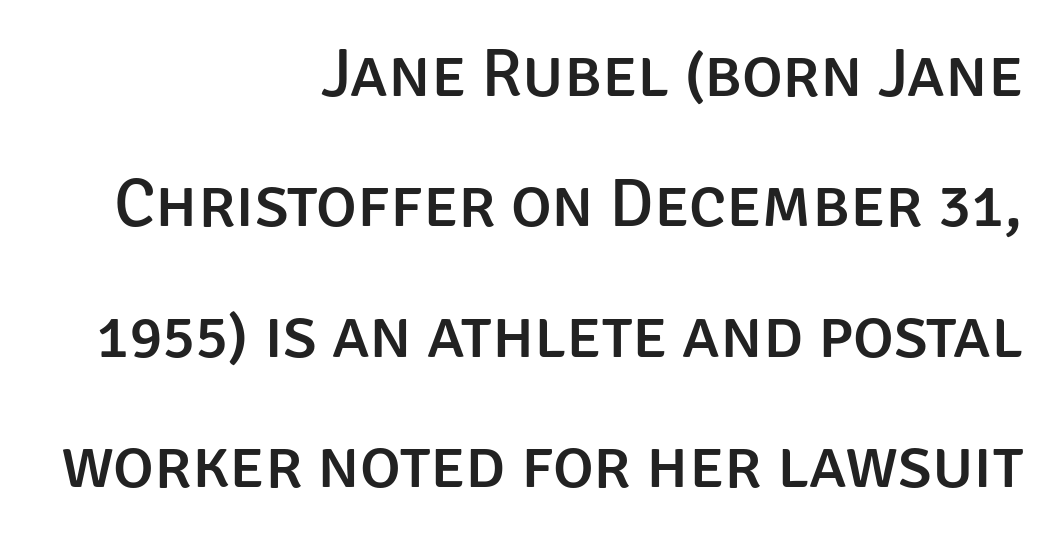
{"serif": "no", "italic": "no", "width": "normal", "stroke_contrast": "low", "x_height": "large", "monospaced": "no", "underline": "no", "align": "right", "line_spacing_ratio": 1.89, "letter_spacing": "normal", "letter_spacing_em": 0.0, "glyph_px": 69}
